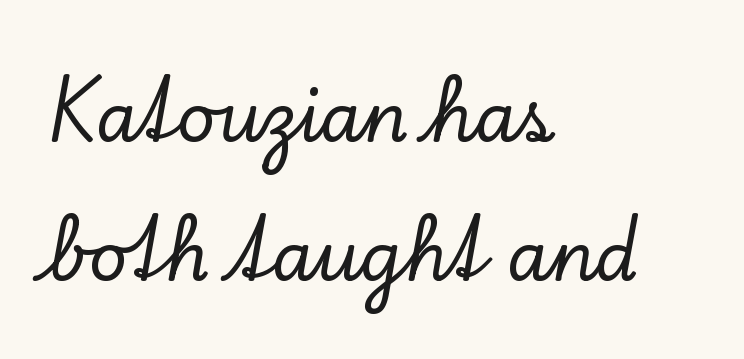
{"serif": "yes", "width": "normal", "stroke_contrast": "low", "x_height": "small", "monospaced": "no", "underline": "no", "align": "left", "line_spacing": "loose", "line_spacing_ratio": 2.05, "letter_spacing": "normal", "letter_spacing_em": 0.0, "glyph_px": 68}
